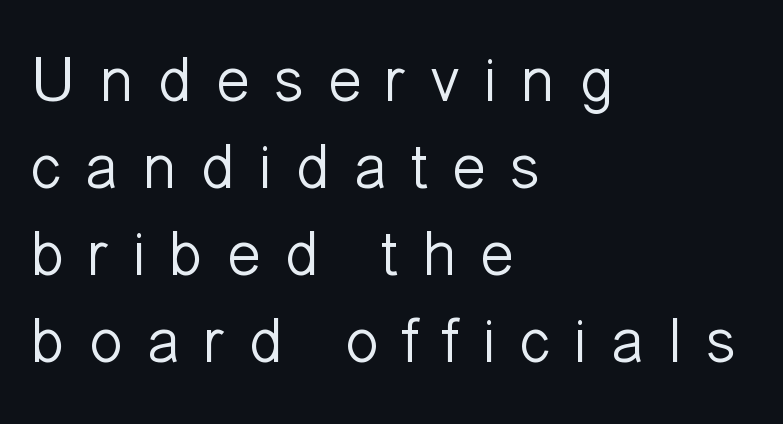
Q: Is the text bold? A: No.
Q: Is the text italic (slanted)? A: No, it is upright.
Q: Is the typeface a serif or a sans-serif typeface? A: Sans-serif.
Q: Is the text underlined? A: No.
Q: How is the paragraph aligned? A: Left-aligned.
Q: Is the spacing between letters normal or unusually wide? A: Unusually wide.
Q: Is the spacing between lines tight, normal or loose? A: Normal.
Q: Width (condensed, normal, or wide)? A: Normal.
Q: Stroke contrast? A: Low.
Q: x-height? A: Medium.
Q: Monospaced? A: No.
